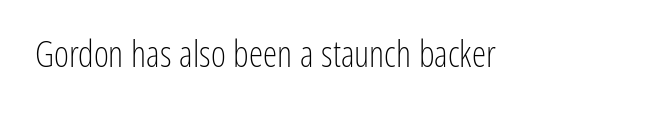
Letters have the restrained weight of plain body copy at most. Type without underlining. Do the letters lean? They stand straight. These lines are rendered in a variable-pitch font. Between one letter and the next there's only the usual sliver of space. Each letter's strokes conclude bluntly, with no projecting serifs.
